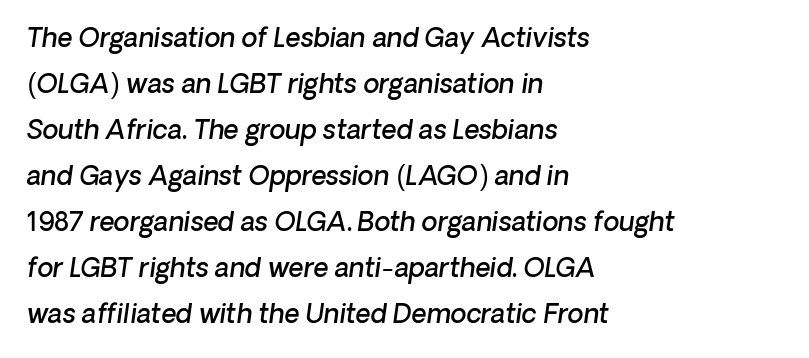
{"bold": "semi", "underline": "no", "align": "left", "line_spacing_ratio": 1.77, "letter_spacing": "normal", "letter_spacing_em": 0.0, "glyph_px": 26}
